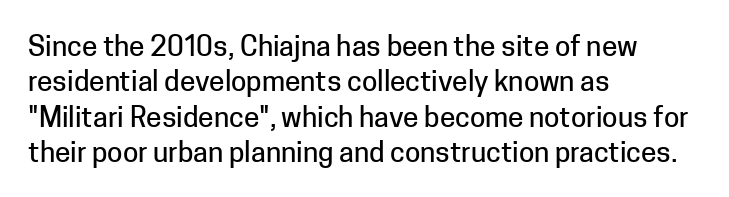
The image shows 28 px sans-serif type, upright; set left-aligned, normal line spacing (1.26x), normal letter spacing, not underlined; low stroke contrast and a medium x-height.
